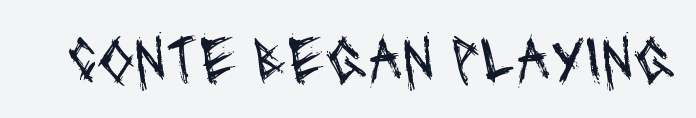
The image shows 68 px regular-weight, condensed sans-serif type; set normal letter spacing, not underlined; medium stroke contrast and a large x-height.
